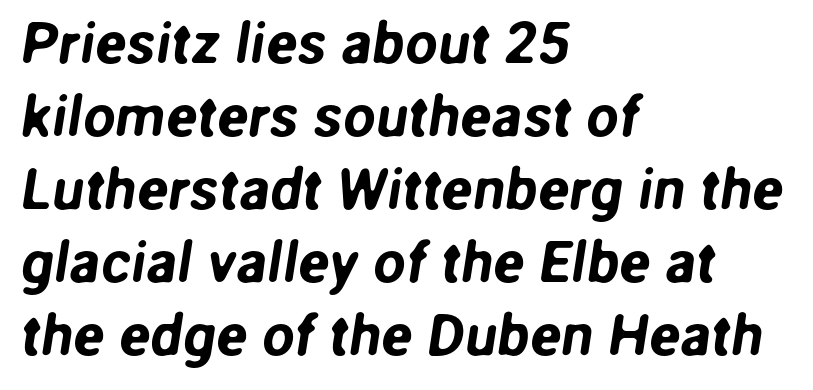
{"serif": "no", "width": "normal", "stroke_contrast": "low", "x_height": "medium", "monospaced": "no", "underline": "no", "align": "left", "line_spacing": "normal", "line_spacing_ratio": 1.26, "letter_spacing": "normal", "letter_spacing_em": 0.0, "glyph_px": 58}
